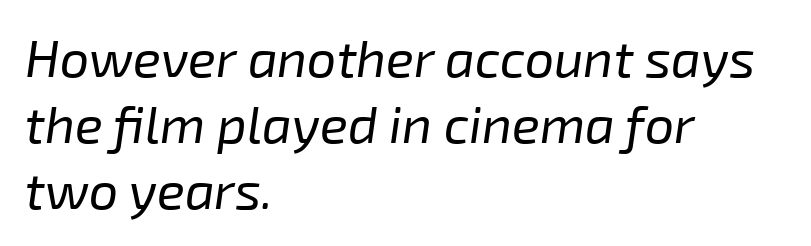
This sample uses an oblique cut, with every glyph tilted off the vertical. Characters follow at the spacing the type designer built in. Does the copy run flush right? No — it runs flush left. Do the characters align in a grid? No, the font is proportional. Descenders hang freely into open space. Successive baselines arrive at the customary interval.
